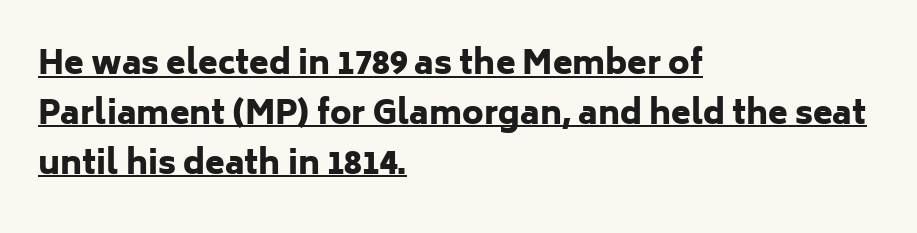
{"serif": "no", "italic": "no", "bold": "yes", "weight": "heavy", "width": "normal", "stroke_contrast": "low", "x_height": "medium", "monospaced": "no", "underline": "yes", "align": "left", "line_spacing": "normal", "line_spacing_ratio": 1.56, "letter_spacing": "normal", "letter_spacing_em": 0.0, "glyph_px": 32}
